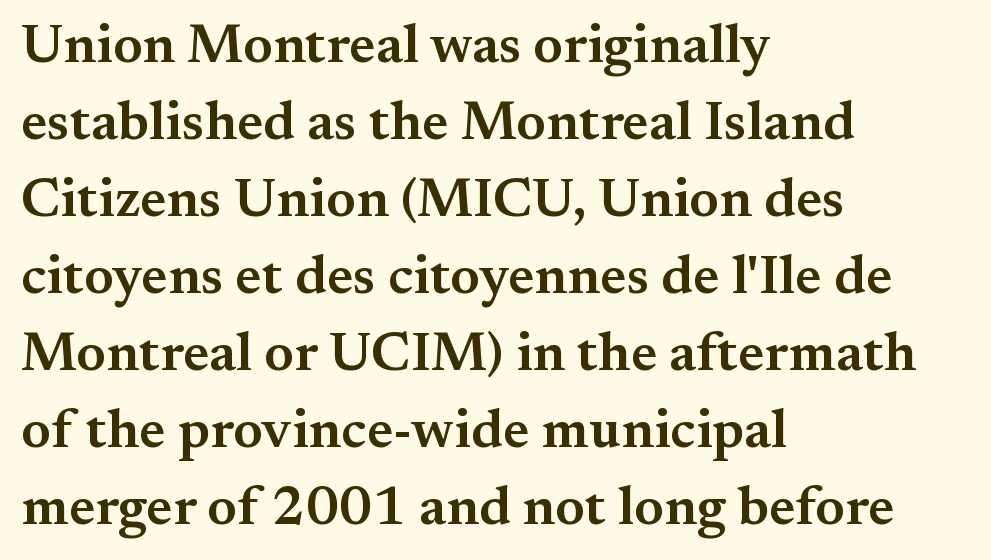
{"serif": "yes", "italic": "no", "bold": "semi", "weight": "semibold", "width": "normal", "stroke_contrast": "medium", "x_height": "small", "monospaced": "no", "underline": "no", "align": "left", "line_spacing": "normal", "line_spacing_ratio": 1.4, "letter_spacing": "normal", "letter_spacing_em": 0.0, "glyph_px": 55}
